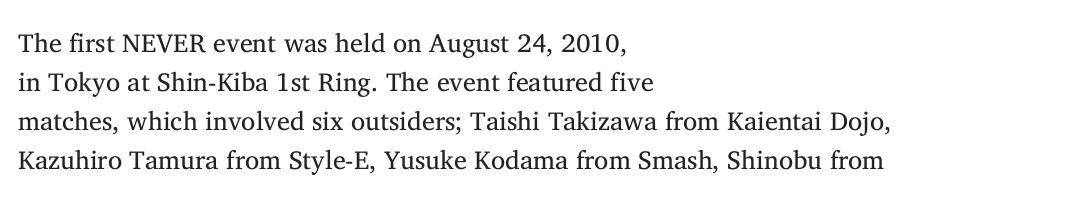
The image shows 26 px text type, upright; set left-aligned, normal line spacing (1.5x), normal letter spacing, not underlined.
